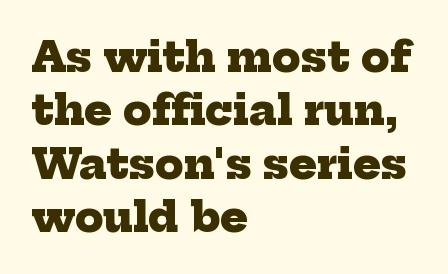
The image shows 41 px heavy serif type; set left-aligned, normal line spacing (1.3x), normal letter spacing, not underlined; low stroke contrast and a medium x-height.
